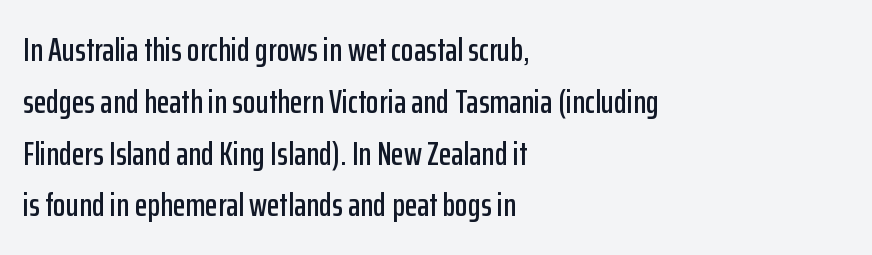
{"serif": "no", "italic": "no", "width": "condensed", "stroke_contrast": "low", "x_height": "medium", "monospaced": "no", "underline": "no", "align": "left", "line_spacing": "normal", "line_spacing_ratio": 1.57, "letter_spacing": "normal", "letter_spacing_em": 0.0, "glyph_px": 33}
